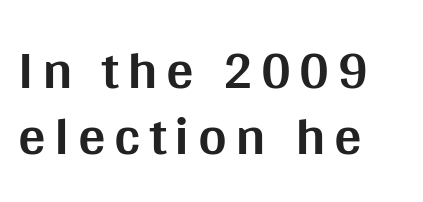
Each letter keeps its own natural width here, so spacing adapts to shape. The paragraph has a hard left edge and a soft right edge. How heavy is the stroke? Heavy — this is a bold. The type sits square on the baseline with zero lean. Rule under the text: the space is simply empty.
